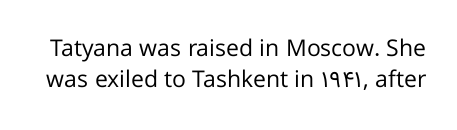
Compared with a typical body face, this is equally light or lighter still. Rule under the text: the space is simply empty. Characters follow at the spacing the type designer built in. Each new line begins a customary step beneath the previous one. Posture: vertical.
